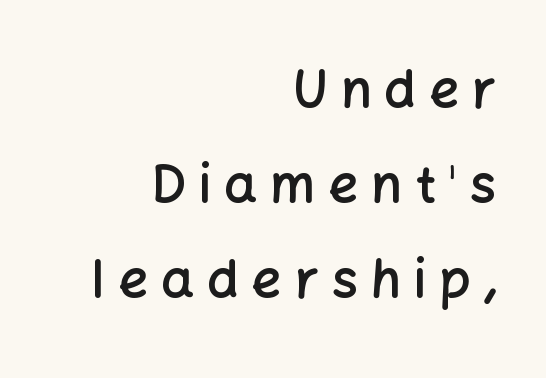
{"serif": "no", "italic": "no", "bold": "semi", "weight": "semibold", "width": "normal", "stroke_contrast": "low", "x_height": "medium", "monospaced": "no", "underline": "no", "align": "right", "line_spacing_ratio": 1.83, "letter_spacing": "wide", "letter_spacing_em": 0.25, "glyph_px": 52}
